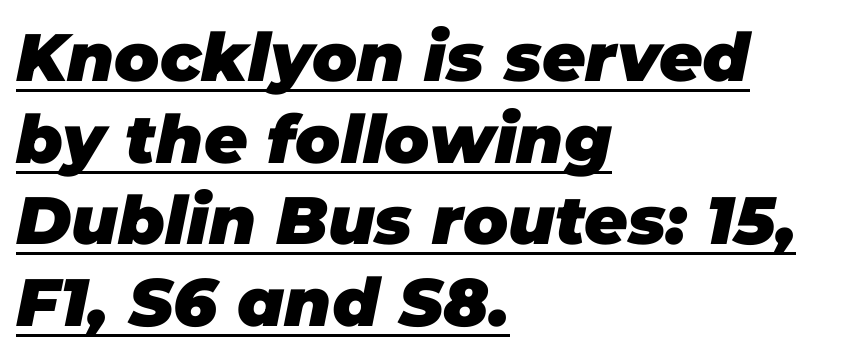
Q: Is the text bold? A: Yes.
Q: Is the text italic (slanted)? A: Yes, it leans right by about 11 degrees.
Q: Is the text underlined? A: Yes.
Q: How is the paragraph aligned? A: Left-aligned.
Q: Is the spacing between letters normal or unusually wide? A: Normal.
Q: Width (condensed, normal, or wide)? A: Normal.
Q: Stroke contrast? A: Low.
Q: x-height? A: Large.
Q: Monospaced? A: No.
